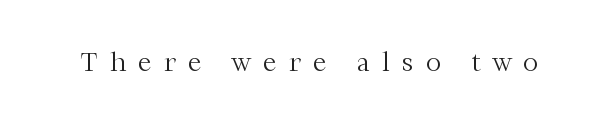
A roman cut, with each character standing at attention. Honestly, the letter spacing is so wide it's the main thing you notice. The strokes are not fattened; the text isn't bold. Only glyphs here, with clear space below each row.
